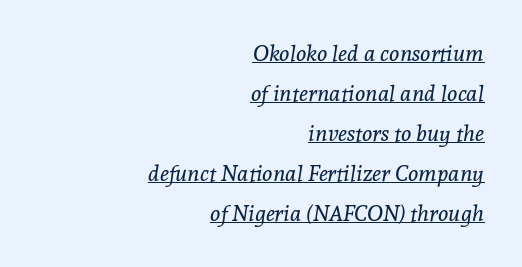
{"italic": "yes", "lean": "right", "slant_degrees": 8, "bold": "no", "underline": "yes", "align": "right", "line_spacing_ratio": 1.82, "letter_spacing": "normal", "letter_spacing_em": 0.0, "glyph_px": 22}
